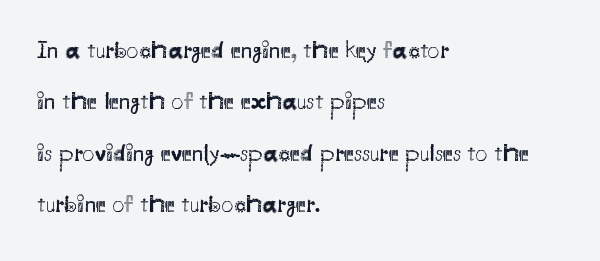
The image shows 24 px text type, upright; set left-aligned, loose line spacing (2.14x), normal letter spacing, not underlined.
